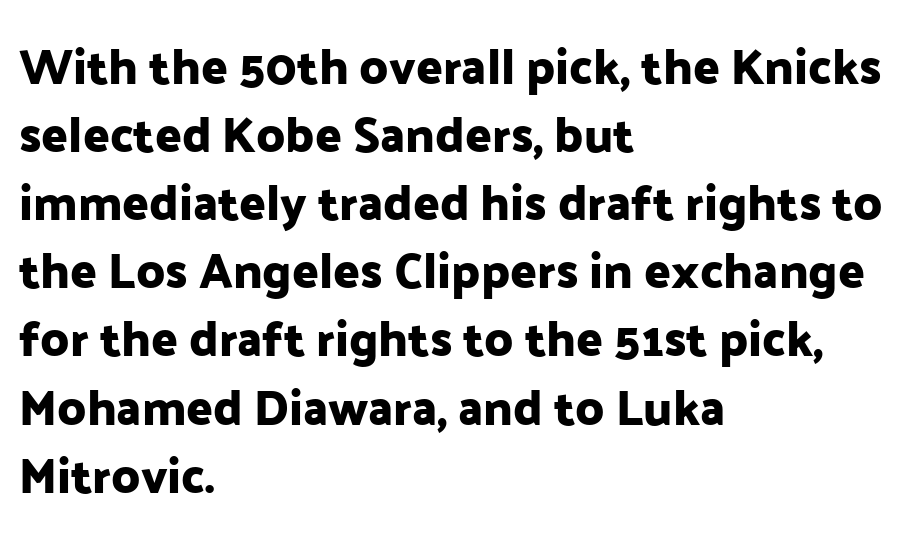
Q: Is the text italic (slanted)? A: No, it is upright.
Q: Is the typeface a serif or a sans-serif typeface? A: Sans-serif.
Q: Is the text underlined? A: No.
Q: How is the paragraph aligned? A: Left-aligned.
Q: Is the spacing between letters normal or unusually wide? A: Normal.
Q: Is the spacing between lines tight, normal or loose? A: Normal.
Q: Width (condensed, normal, or wide)? A: Normal.
Q: Stroke contrast? A: Low.
Q: x-height? A: Medium.
Q: Monospaced? A: No.
